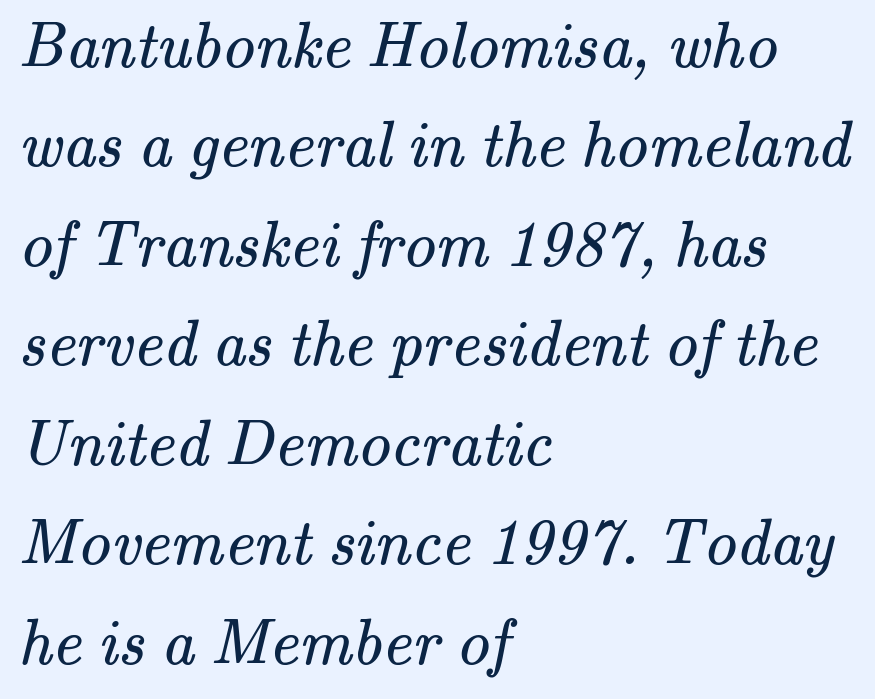
The image shows 65 px regular-weight serif type; set left-aligned, normal line spacing (1.53x), normal letter spacing, not underlined; medium stroke contrast and a small x-height.
